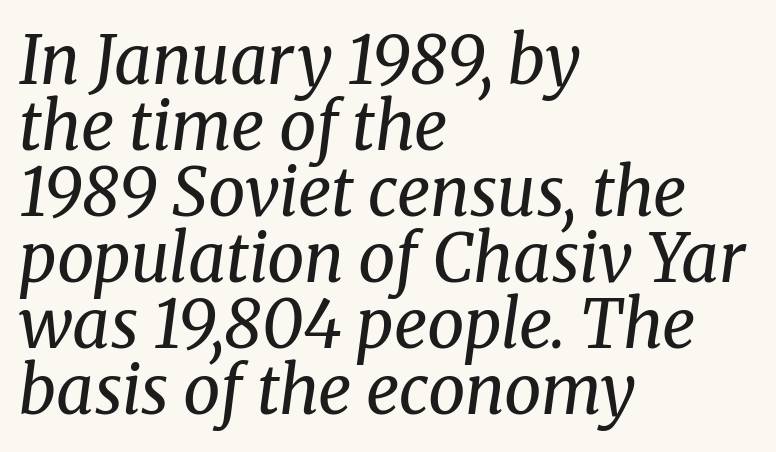
{"serif": "yes", "italic": "yes", "lean": "right", "slant_degrees": 8, "bold": "no", "weight": "regular", "width": "normal", "stroke_contrast": "medium", "x_height": "medium", "monospaced": "no", "underline": "no", "align": "left", "line_spacing": "tight", "line_spacing_ratio": 1.0, "letter_spacing": "normal", "letter_spacing_em": 0.0, "glyph_px": 66}
